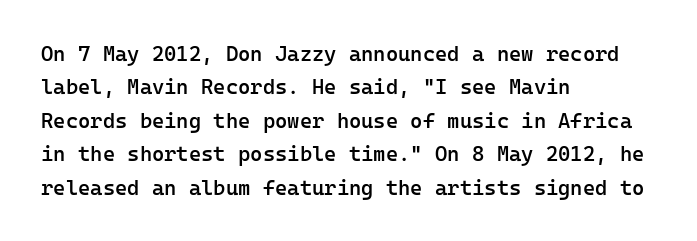
The image shows 21 px text type, upright; set left-aligned, normal line spacing (1.59x), normal letter spacing, not underlined.
